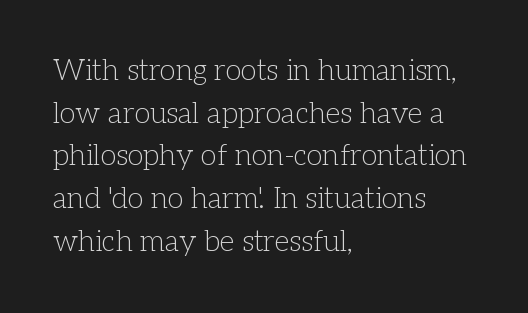
Q: Is the text bold? A: No.
Q: Is the text italic (slanted)? A: No, it is upright.
Q: Is the typeface a serif or a sans-serif typeface? A: Serif.
Q: Is the text underlined? A: No.
Q: How is the paragraph aligned? A: Left-aligned.
Q: Is the spacing between letters normal or unusually wide? A: Normal.
Q: Is the spacing between lines tight, normal or loose? A: Normal.
Q: Width (condensed, normal, or wide)? A: Normal.
Q: Stroke contrast? A: Low.
Q: x-height? A: Medium.
Q: Monospaced? A: No.
